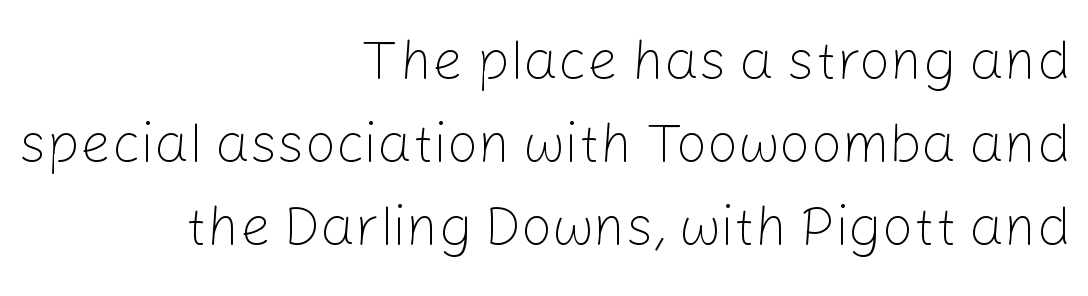
{"serif": "no", "italic": "no", "bold": "no", "weight": "light", "width": "normal", "stroke_contrast": "low", "x_height": "medium", "monospaced": "no", "underline": "no", "align": "right", "line_spacing": "normal", "line_spacing_ratio": 1.51, "letter_spacing": "normal", "letter_spacing_em": 0.0, "glyph_px": 55}
